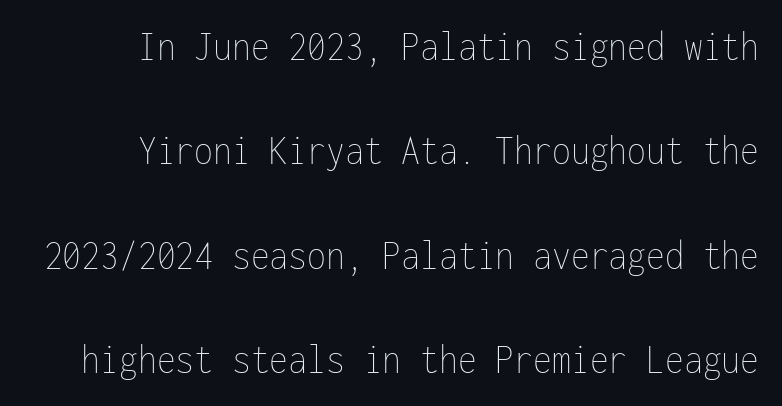
{"italic": "no", "bold": "no", "weight": "thin", "width": "condensed", "stroke_contrast": "low", "x_height": "medium", "monospaced": "yes", "underline": "no", "align": "right", "line_spacing": "loose", "line_spacing_ratio": 2.43, "letter_spacing": "normal", "letter_spacing_em": 0.0, "glyph_px": 43}
